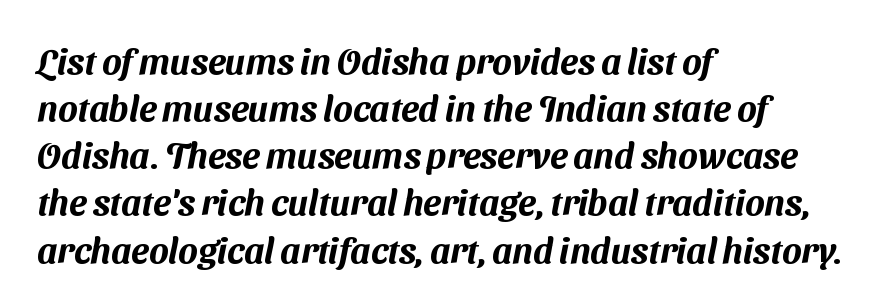
The image shows 36 px sans-serif type; set left-aligned, normal line spacing (1.31x), normal letter spacing, not underlined; medium stroke contrast and a medium x-height.
